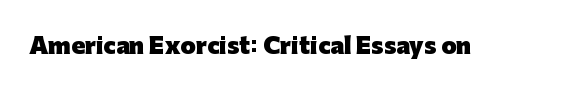
Short note: letters normally spaced. Words float on clear page, feet unadorned. The letters stand upright; this is a roman face. Heavy, bold letterforms.
